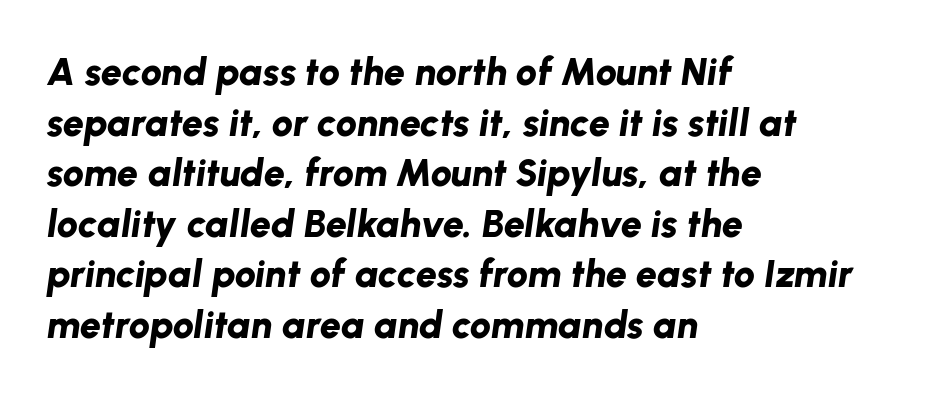
The image shows 38 px bold type, italic (leaning right); set left-aligned, normal line spacing (1.33x), normal letter spacing, not underlined; low stroke contrast and a medium x-height.
